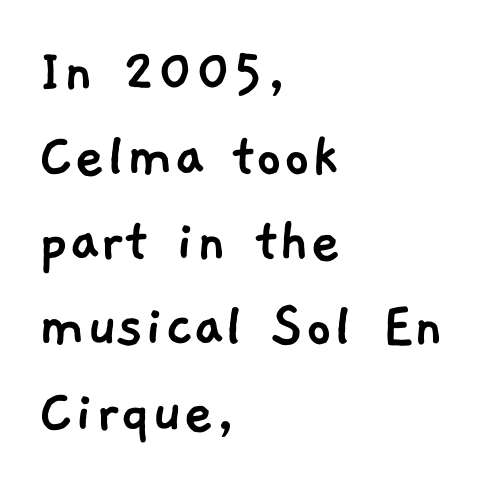
Between one letter and the next there's only the usual sliver of space. Proportional: the letters do not fall into vertical columns. The space beneath each line is pristine and unruled. Teacher's note: observe the even left margin — that is flush-left alignment. Each letter's strokes conclude bluntly, with no projecting serifs. This sample keeps an unexceptional amount of space between lines.
